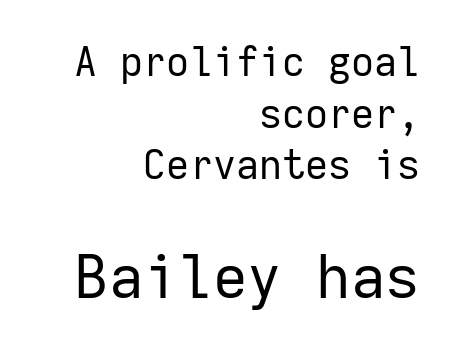
Q: Is the text bold? A: No.
Q: Is the text italic (slanted)? A: No, it is upright.
Q: Is the typeface a serif or a sans-serif typeface? A: Sans-serif.
Q: Is the text underlined? A: No.
Q: How is the paragraph aligned? A: Right-aligned.
Q: Is the spacing between letters normal or unusually wide? A: Normal.
Q: Is the spacing between lines tight, normal or loose? A: Normal.
Q: Which block of text is set in a larger size, the first (top) or the second (bottom)? A: The second (bottom) one.
Q: Width (condensed, normal, or wide)? A: Normal.
Q: Stroke contrast? A: Low.
Q: x-height? A: Medium.
Q: Monospaced? A: Yes.
